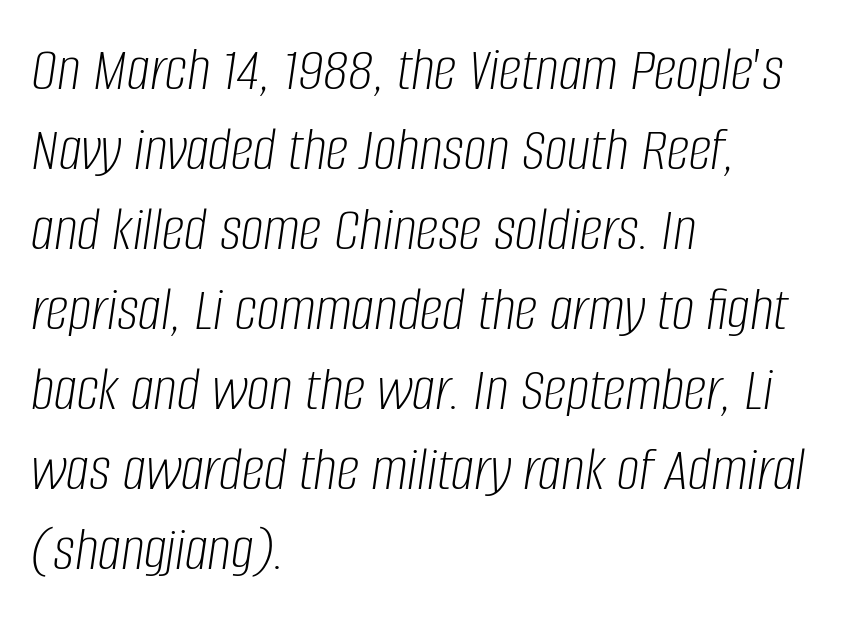
Q: Is the text bold? A: No.
Q: Is the text italic (slanted)? A: Yes, it leans right by about 8 degrees.
Q: Is the text underlined? A: No.
Q: How is the paragraph aligned? A: Left-aligned.
Q: Is the spacing between letters normal or unusually wide? A: Normal.
Q: Is the spacing between lines tight, normal or loose? A: Normal.
Q: Width (condensed, normal, or wide)? A: Condensed.
Q: Stroke contrast? A: Low.
Q: x-height? A: Large.
Q: Monospaced? A: No.
